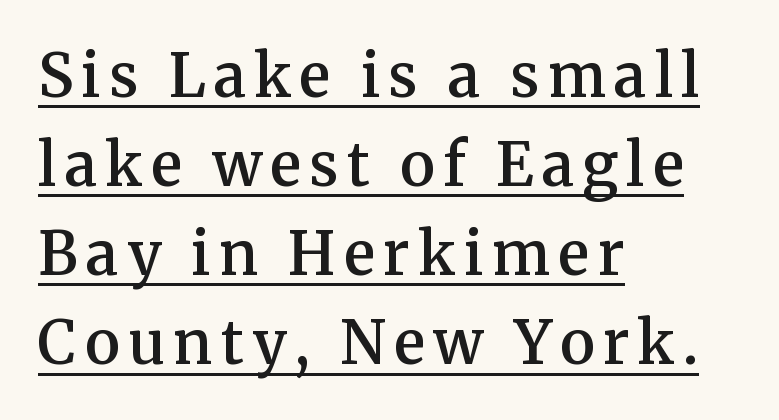
Q: Is the text bold? A: Semi-bold.
Q: Is the text italic (slanted)? A: No, it is upright.
Q: Is the typeface a serif or a sans-serif typeface? A: Serif.
Q: Is the text underlined? A: Yes.
Q: How is the paragraph aligned? A: Left-aligned.
Q: Is the spacing between lines tight, normal or loose? A: Normal.
Q: Width (condensed, normal, or wide)? A: Normal.
Q: Stroke contrast? A: Medium.
Q: x-height? A: Medium.
Q: Monospaced? A: No.
